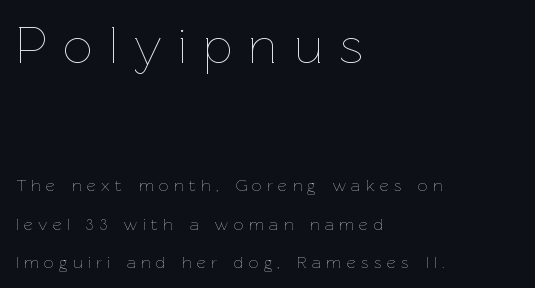
Q: Is the text bold? A: No.
Q: Is the text italic (slanted)? A: No, it is upright.
Q: Is the text underlined? A: No.
Q: How is the paragraph aligned? A: Left-aligned.
Q: Is the spacing between letters normal or unusually wide? A: Unusually wide.
Q: Is the spacing between lines tight, normal or loose? A: Loose.
Q: Which block of text is set in a larger size, the first (top) or the second (bottom)? A: The first (top) one.
Q: Width (condensed, normal, or wide)? A: Normal.
Q: Stroke contrast? A: Low.
Q: x-height? A: Medium.
Q: Monospaced? A: No.
